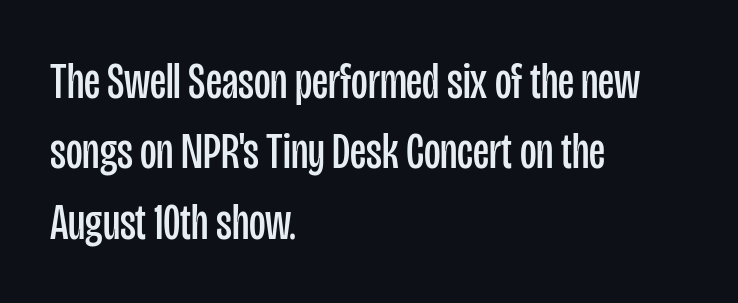
The image shows 51 px regular-weight, condensed sans-serif type, upright; set left-aligned, normal line spacing (1.38x), normal letter spacing, not underlined; low stroke contrast and a large x-height.
